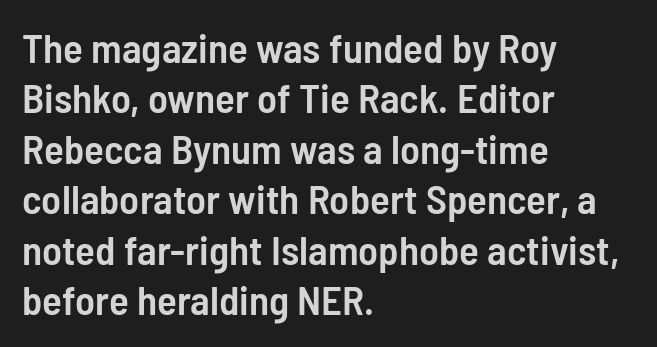
Every letter is mildly thick-stroked: semibold rather than bold. You could not count columns in this text — the font is proportionally spaced. The horizontal fit of the characters is conventional and even. Clear beneath every line of the passage. Serifs: no, the terminals of the letterforms are clean. Notice how the stems are strictly vertical — no italics here.
